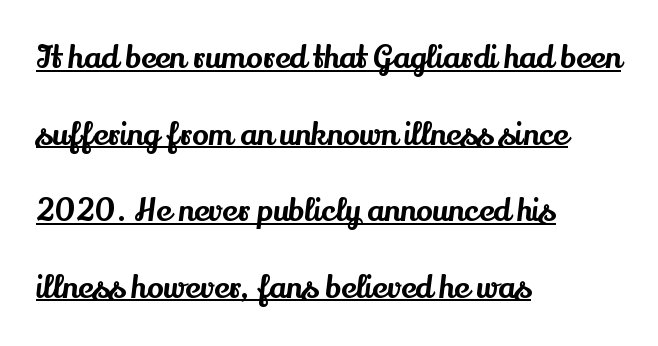
Q: Is the text italic (slanted)? A: Yes.
Q: Is the typeface a serif or a sans-serif typeface? A: Serif.
Q: Is the text underlined? A: Yes.
Q: How is the paragraph aligned? A: Left-aligned.
Q: Is the spacing between letters normal or unusually wide? A: Normal.
Q: Is the spacing between lines tight, normal or loose? A: Loose.
Q: Width (condensed, normal, or wide)? A: Normal.
Q: Stroke contrast? A: Medium.
Q: x-height? A: Small.
Q: Monospaced? A: No.
